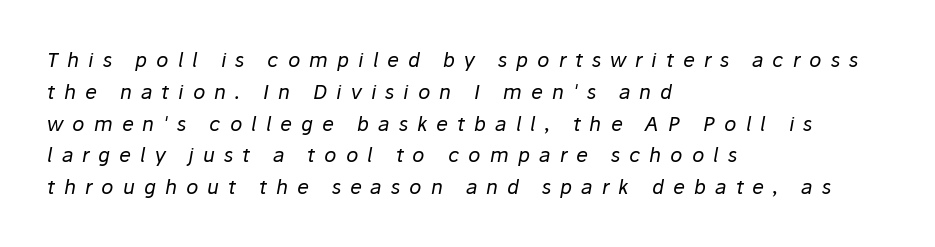
{"italic": "yes", "lean": "right", "slant_degrees": 10, "bold": "no", "underline": "no", "align": "left", "line_spacing": "normal", "line_spacing_ratio": 1.59, "letter_spacing": "wide", "letter_spacing_em": 0.45, "glyph_px": 20}
